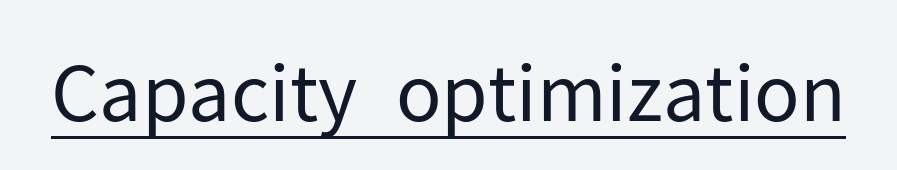
The image shows 77 px regular-weight sans-serif type, upright; set normal letter spacing, underlined; low stroke contrast and a medium x-height.
